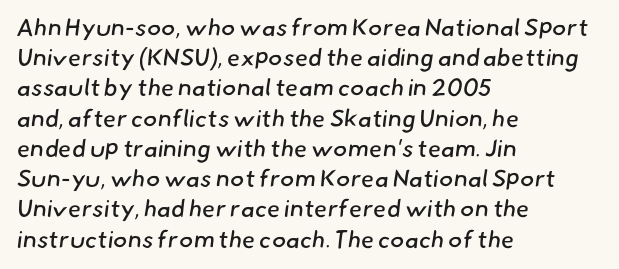
{"bold": "no", "underline": "no", "align": "left", "line_spacing": "normal", "line_spacing_ratio": 1.26, "letter_spacing": "normal", "letter_spacing_em": 0.0, "glyph_px": 24}
